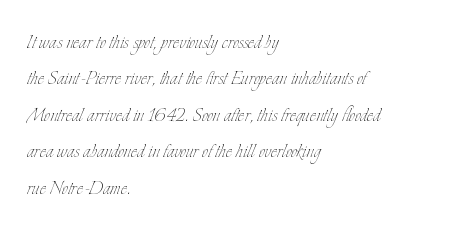
Q: Is the text bold? A: No.
Q: Is the text italic (slanted)? A: Yes.
Q: Is the text underlined? A: No.
Q: How is the paragraph aligned? A: Left-aligned.
Q: Is the spacing between letters normal or unusually wide? A: Normal.
Q: Is the spacing between lines tight, normal or loose? A: Normal.
